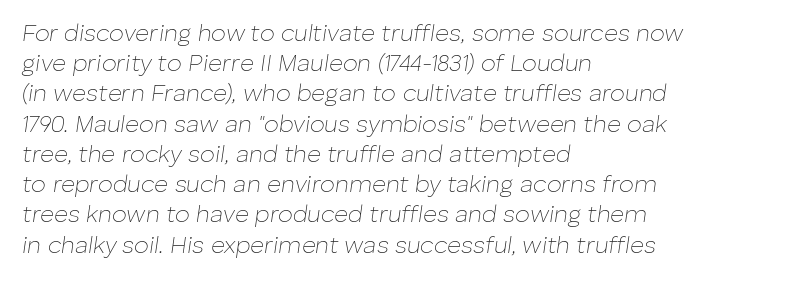
The image shows 24 px text type, italic (leaning right); set left-aligned, normal line spacing (1.26x), normal letter spacing, not underlined.
